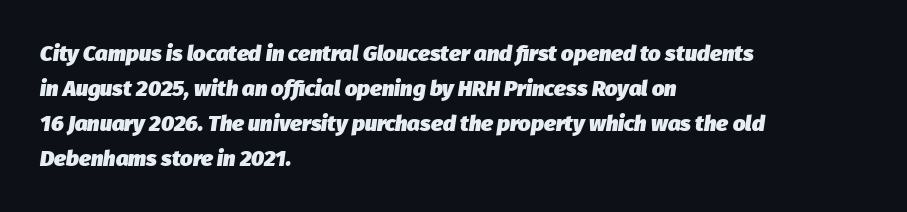
Heavy, bold letterforms. Successive baselines arrive at the customary interval. There's an unmistakable incline to the writing here. This rendering features lettering with no underline.
